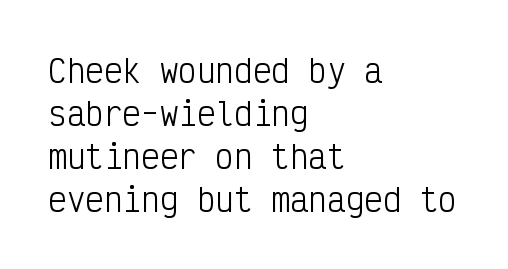
{"serif": "no", "italic": "no", "bold": "no", "weight": "light", "width": "condensed", "stroke_contrast": "low", "x_height": "medium", "monospaced": "yes", "underline": "no", "align": "left", "line_spacing": "normal", "line_spacing_ratio": 1.39, "letter_spacing": "normal", "letter_spacing_em": 0.0, "glyph_px": 31}
